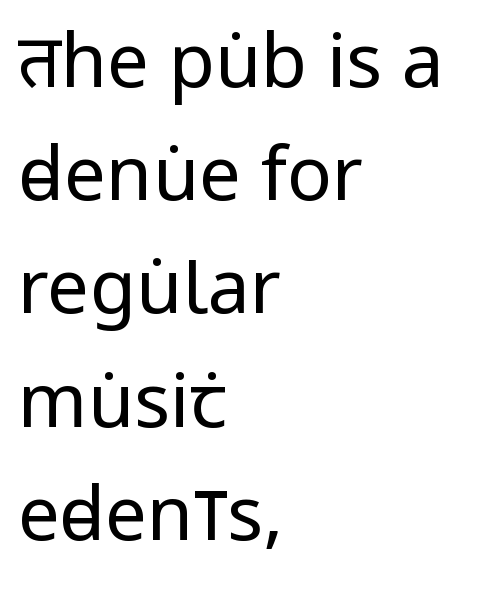
The image shows 75 px regular-weight, condensed sans-serif type, upright; set left-aligned, normal line spacing (1.51x), normal letter spacing, not underlined; low stroke contrast and a large x-height.
